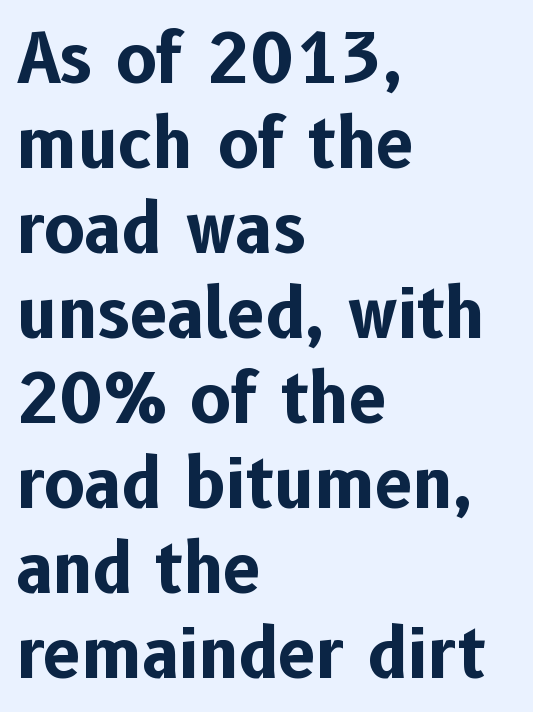
{"serif": "no", "italic": "no", "bold": "yes", "weight": "bold", "width": "normal", "stroke_contrast": "low", "x_height": "medium", "monospaced": "no", "underline": "no", "align": "left", "line_spacing": "normal", "line_spacing_ratio": 1.25, "letter_spacing": "normal", "letter_spacing_em": 0.0, "glyph_px": 68}
